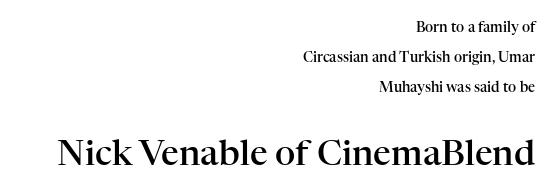
{"serif": "yes", "italic": "no", "bold": "semi", "weight": "semibold", "width": "normal", "stroke_contrast": "high", "x_height": "medium", "monospaced": "no", "underline": "no", "align": "right", "line_spacing": "loose", "line_spacing_ratio": 2.13, "letter_spacing": "normal", "letter_spacing_em": 0.0, "larger_block": "second", "size_ratio": 2.5, "glyph_px": 35}
